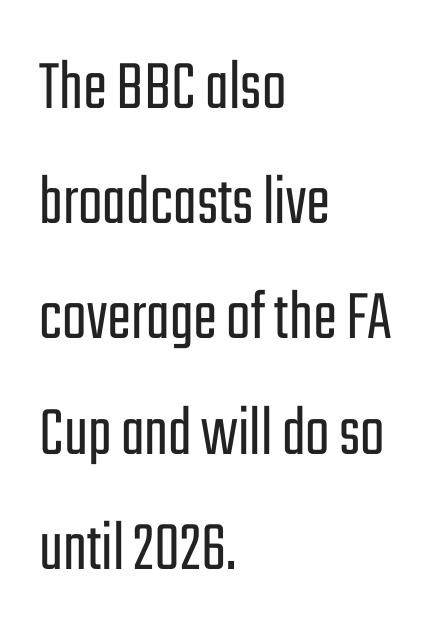
How are the letters spaced? Ordinarily, with no added tracking. Do the letters lean? They stand straight. A quiet, ordinary-to-light weight characterises the typeface. If you measured baseline to baseline, you'd find a middling distance.
